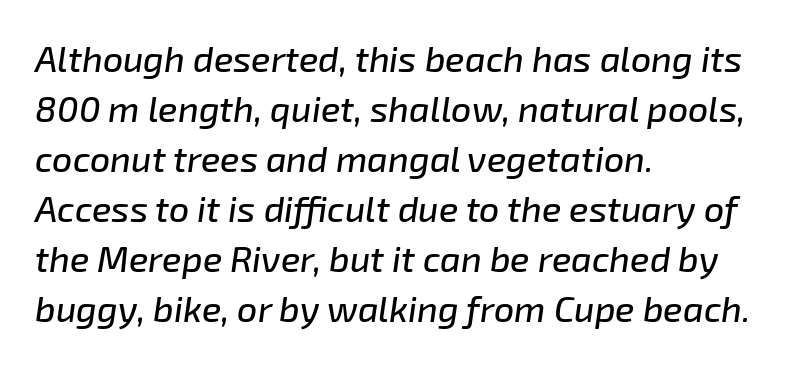
The image shows 36 px text type, italic (leaning right); set left-aligned, normal line spacing (1.39x), normal letter spacing, not underlined; low stroke contrast and a medium x-height.
